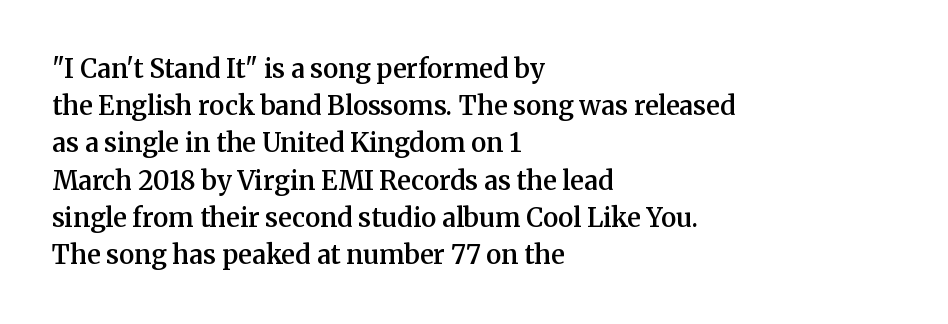
Q: Is the text bold? A: Semi-bold.
Q: Is the text italic (slanted)? A: No, it is upright.
Q: Is the text underlined? A: No.
Q: How is the paragraph aligned? A: Left-aligned.
Q: Is the spacing between letters normal or unusually wide? A: Normal.
Q: Is the spacing between lines tight, normal or loose? A: Normal.
